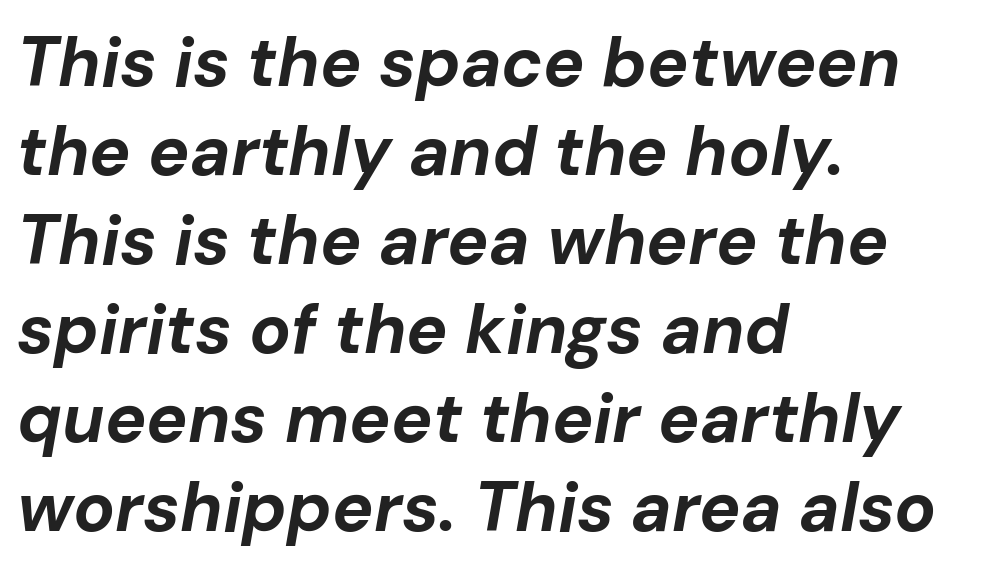
{"italic": "yes", "lean": "right", "slant_degrees": 10, "bold": "yes", "weight": "bold", "width": "normal", "stroke_contrast": "low", "x_height": "medium", "monospaced": "no", "underline": "no", "align": "left", "line_spacing": "normal", "line_spacing_ratio": 1.29, "letter_spacing": "normal", "letter_spacing_em": 0.0, "glyph_px": 69}
